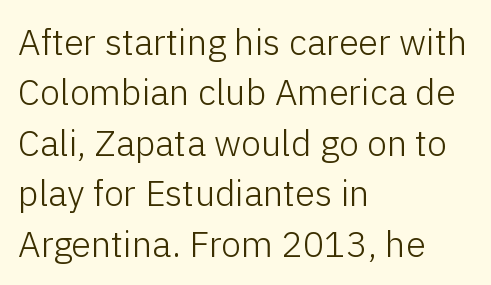
Q: Is the text bold? A: No.
Q: Is the text italic (slanted)? A: No, it is upright.
Q: Is the typeface a serif or a sans-serif typeface? A: Sans-serif.
Q: Is the text underlined? A: No.
Q: How is the paragraph aligned? A: Left-aligned.
Q: Is the spacing between letters normal or unusually wide? A: Normal.
Q: Is the spacing between lines tight, normal or loose? A: Normal.
Q: Width (condensed, normal, or wide)? A: Normal.
Q: Stroke contrast? A: Low.
Q: x-height? A: Medium.
Q: Monospaced? A: No.
